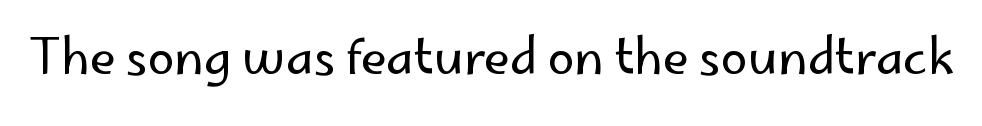
{"serif": "no", "italic": "no", "bold": "no", "weight": "regular", "width": "normal", "stroke_contrast": "low", "x_height": "small", "monospaced": "no", "underline": "no", "letter_spacing": "normal", "letter_spacing_em": 0.0, "glyph_px": 48}
